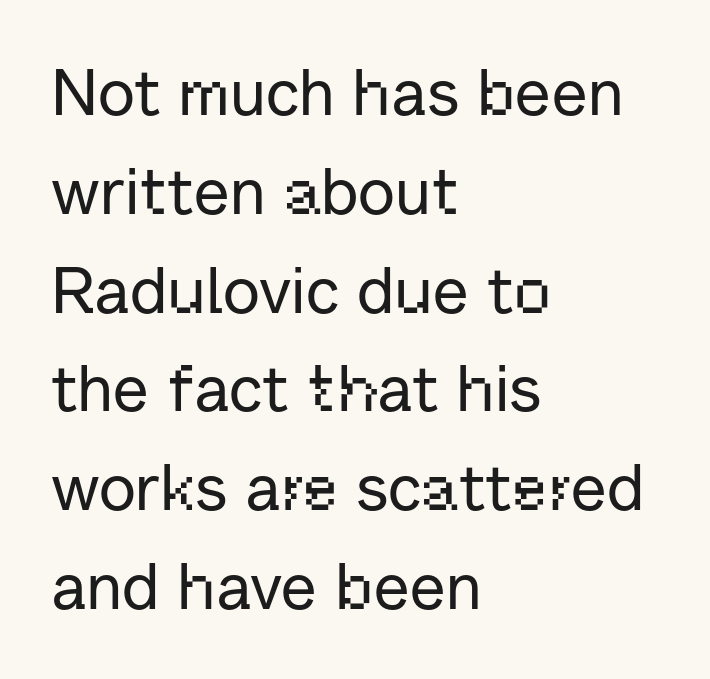
Clear beneath every line of the passage. Which margin do the lines hug? The left one — the right edge is uneven. Characters follow at the spacing the type designer built in. The letters advance in unequal steps, a hallmark of proportional type. Regarding serifs, this sample does without them.
